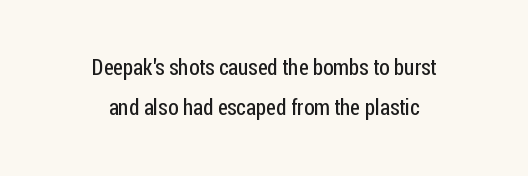
Q: Is the text bold? A: No.
Q: Is the text italic (slanted)? A: No, it is upright.
Q: Is the text underlined? A: No.
Q: How is the paragraph aligned? A: Centered.
Q: Is the spacing between letters normal or unusually wide? A: Normal.
